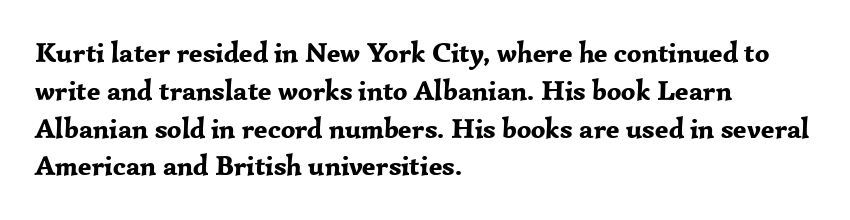
Q: Is the text bold? A: Yes.
Q: Is the text italic (slanted)? A: No, it is upright.
Q: Is the typeface a serif or a sans-serif typeface? A: Serif.
Q: Is the text underlined? A: No.
Q: How is the paragraph aligned? A: Left-aligned.
Q: Is the spacing between letters normal or unusually wide? A: Normal.
Q: Is the spacing between lines tight, normal or loose? A: Normal.
Q: Width (condensed, normal, or wide)? A: Normal.
Q: Stroke contrast? A: Low.
Q: x-height? A: Medium.
Q: Monospaced? A: No.
